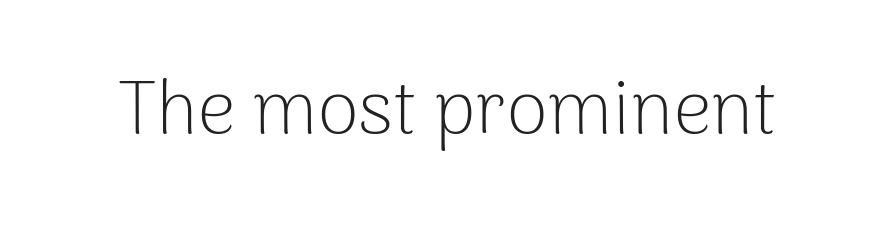
The image shows 75 px light sans-serif type, upright; set normal letter spacing, not underlined; low stroke contrast and a medium x-height.
